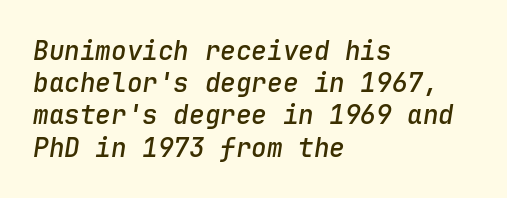
Typeset ragged right — the left edge is the straight one. Anything drawn beneath the words? Only blank space. Every character sits at an angle, as italics do. Caption: semibold face, moderately heavy strokes. Nobody touched the tracking dial on this one.
